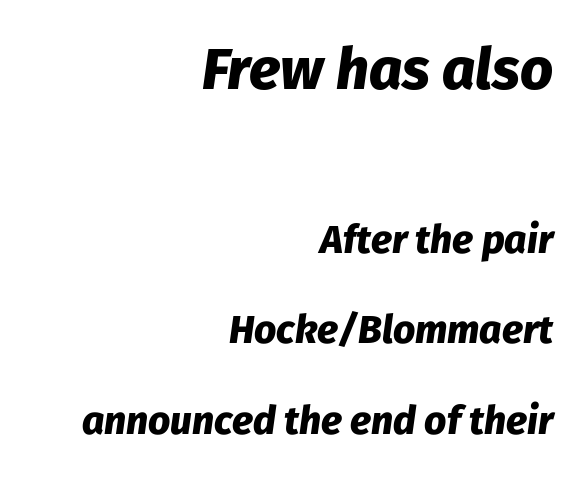
Honestly, the rows look like they've been pulled way apart. Beneath every word, the page is bare. If you squint, the top block still reads clearly — it's the larger of the two. The strokes are fattened all the way to bold. Honestly, the letter spacing is just normal — you wouldn't notice it.
